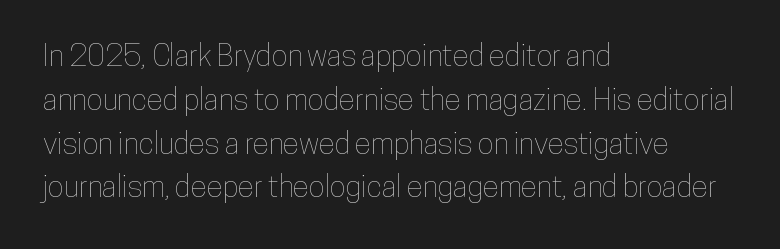
Q: Is the text italic (slanted)? A: No, it is upright.
Q: Is the text underlined? A: No.
Q: How is the paragraph aligned? A: Left-aligned.
Q: Is the spacing between letters normal or unusually wide? A: Normal.
Q: Is the spacing between lines tight, normal or loose? A: Normal.
Q: Width (condensed, normal, or wide)? A: Condensed.
Q: Stroke contrast? A: Low.
Q: x-height? A: Medium.
Q: Monospaced? A: No.
